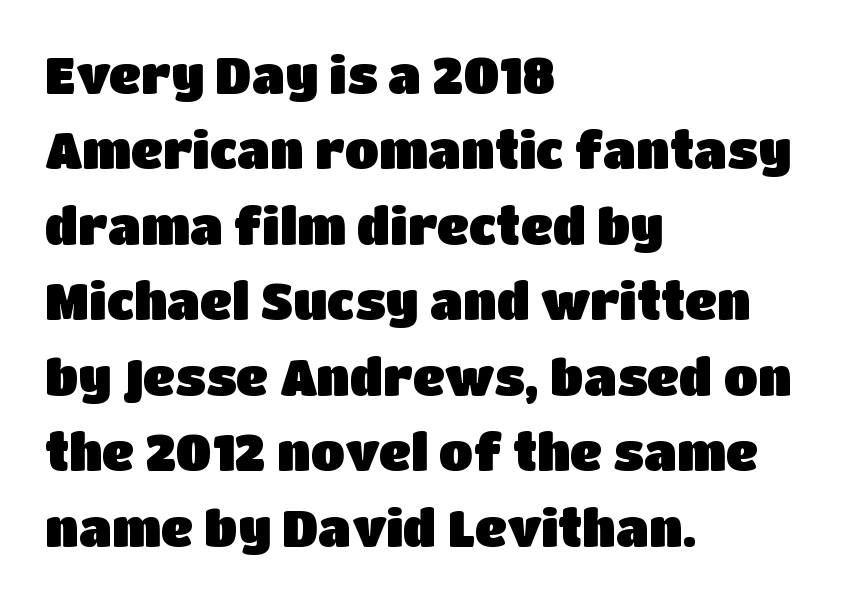
Here the designer chose a conventional face with non-uniform glyph widths. Line spacing here is normal. The space beneath each line is pristine and unruled. Compared with typical body copy, the letter spacing here is the same. This is sans-serif lettering, the kind often seen on screens and signage.
